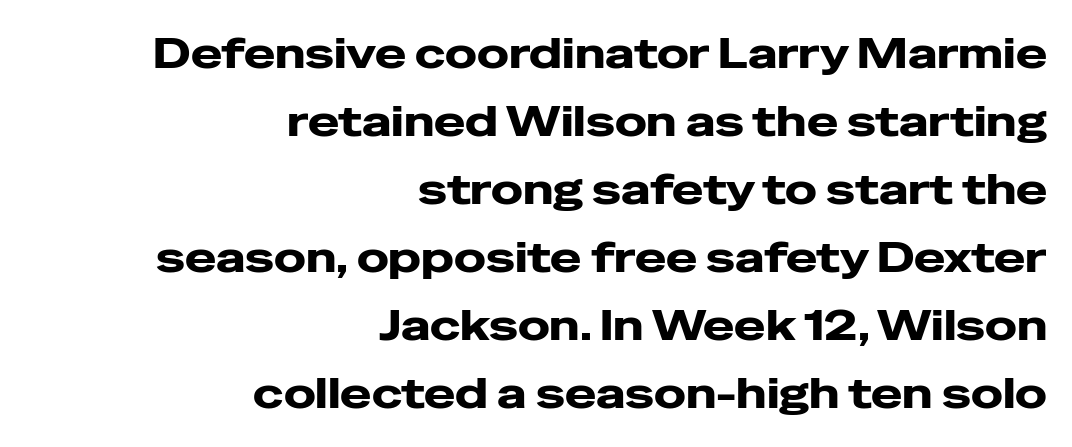
{"serif": "no", "italic": "no", "width": "wide", "stroke_contrast": "low", "x_height": "medium", "monospaced": "no", "underline": "no", "align": "right", "line_spacing": "normal", "line_spacing_ratio": 1.62, "letter_spacing": "normal", "letter_spacing_em": 0.0, "glyph_px": 42}
